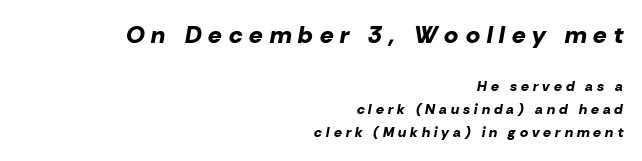
Bare-footed words on every line. Note: larger setting up top, smaller setting below. On the weight axis this lands at bold, roughly 700. Layout note: lines flush right.
